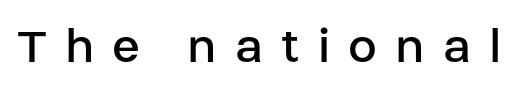
The image shows 52 px regular-weight sans-serif type, upright; set unusually wide letter spacing (+0.35 em), not underlined; low stroke contrast and a large x-height.
